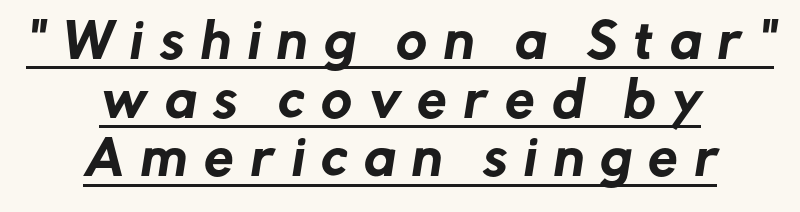
The image shows 47 px sans-serif type; set centered, normal line spacing (1.25x), unusually wide letter spacing (+0.36 em), underlined; low stroke contrast and a medium x-height.
